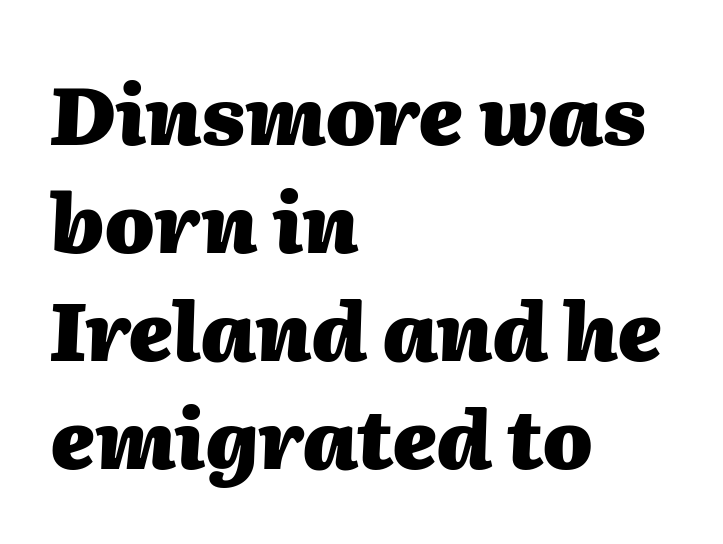
Slant detected: the letters are inclined. Here the designer chose a conventional face with non-uniform glyph widths. Nothing unusual about the tracking: characters are spaced as the font intends. Successive baselines arrive at the customary interval. The compositor pushed each line to the left boundary. The face used here has the dense, thick strokes of a bold.
